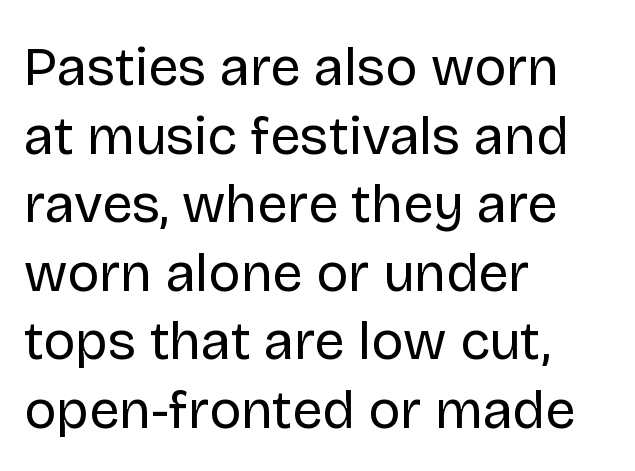
{"serif": "no", "italic": "no", "bold": "no", "weight": "regular", "width": "normal", "stroke_contrast": "low", "x_height": "large", "monospaced": "no", "underline": "no", "align": "left", "line_spacing": "normal", "line_spacing_ratio": 1.27, "letter_spacing": "normal", "letter_spacing_em": 0.0, "glyph_px": 54}
